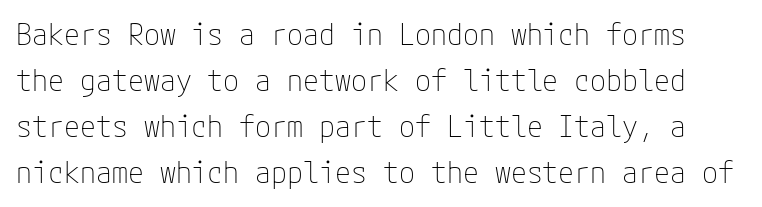
Q: Is the text bold? A: No.
Q: Is the text italic (slanted)? A: No, it is upright.
Q: Is the typeface a serif or a sans-serif typeface? A: Sans-serif.
Q: Is the text underlined? A: No.
Q: Is the spacing between letters normal or unusually wide? A: Normal.
Q: Is the spacing between lines tight, normal or loose? A: Normal.
Q: Width (condensed, normal, or wide)? A: Normal.
Q: Stroke contrast? A: Low.
Q: x-height? A: Medium.
